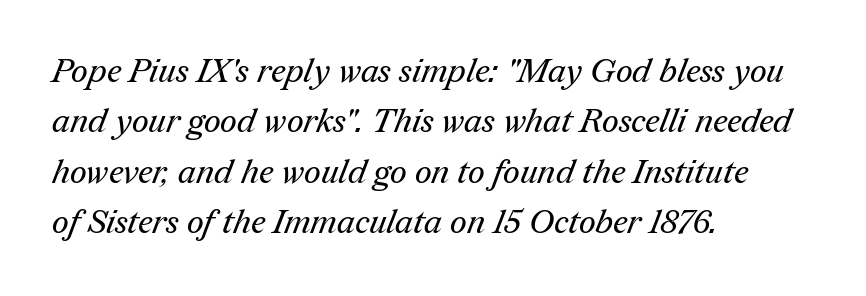
The image shows 33 px regular-weight serif type; set left-aligned, normal line spacing (1.53x), normal letter spacing, not underlined; medium stroke contrast and a medium x-height.
